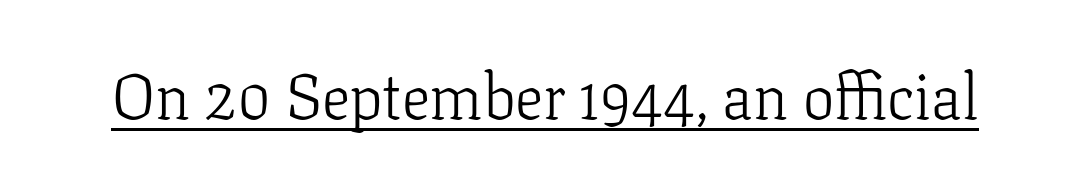
Q: Is the text bold? A: No.
Q: Is the text italic (slanted)? A: No, it is upright.
Q: Is the typeface a serif or a sans-serif typeface? A: Serif.
Q: Is the text underlined? A: Yes.
Q: Is the spacing between letters normal or unusually wide? A: Normal.
Q: Width (condensed, normal, or wide)? A: Normal.
Q: Stroke contrast? A: Low.
Q: x-height? A: Medium.
Q: Monospaced? A: No.
